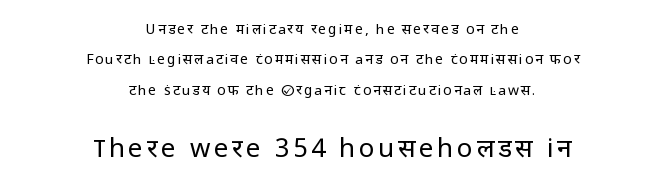
Q: Is the text bold? A: No.
Q: Is the text italic (slanted)? A: No, it is upright.
Q: Is the text underlined? A: No.
Q: How is the paragraph aligned? A: Centered.
Q: Is the spacing between lines tight, normal or loose? A: Loose.
Q: Which block of text is set in a larger size, the first (top) or the second (bottom)? A: The second (bottom) one.
